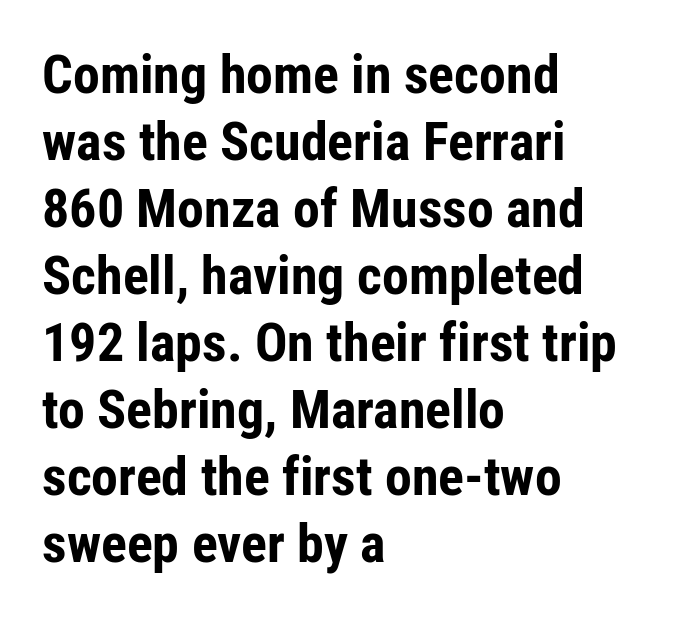
Q: Is the text bold? A: Yes.
Q: Is the text italic (slanted)? A: No, it is upright.
Q: Is the typeface a serif or a sans-serif typeface? A: Sans-serif.
Q: Is the text underlined? A: No.
Q: How is the paragraph aligned? A: Left-aligned.
Q: Is the spacing between letters normal or unusually wide? A: Normal.
Q: Width (condensed, normal, or wide)? A: Condensed.
Q: Stroke contrast? A: Low.
Q: x-height? A: Medium.
Q: Monospaced? A: No.
